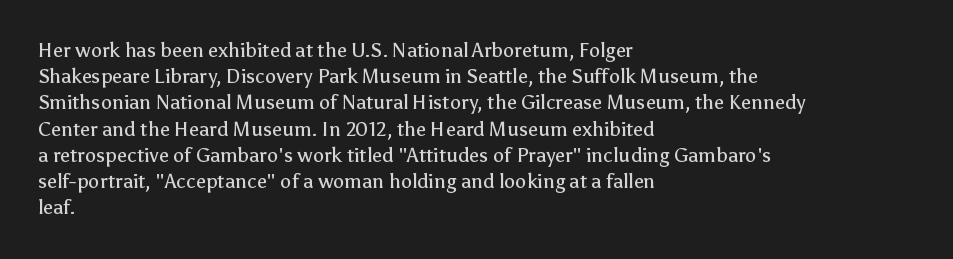
The image shows 20 px text type, upright; set left-aligned, normal line spacing (1.31x), normal letter spacing, not underlined.
